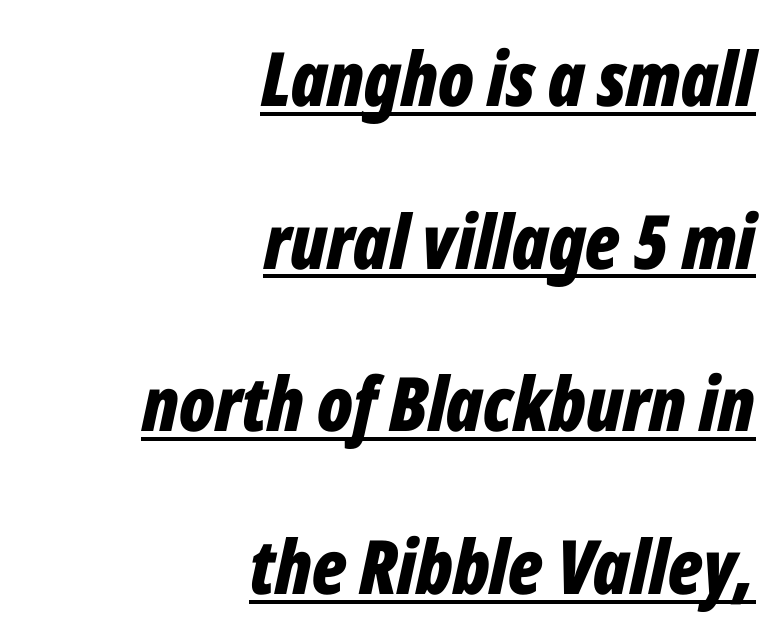
{"italic": "yes", "lean": "right", "slant_degrees": 12, "bold": "yes", "weight": "bold", "width": "condensed", "stroke_contrast": "low", "x_height": "medium", "monospaced": "no", "underline": "yes", "align": "right", "line_spacing": "loose", "line_spacing_ratio": 2.17, "letter_spacing": "normal", "letter_spacing_em": 0.0, "glyph_px": 75}
